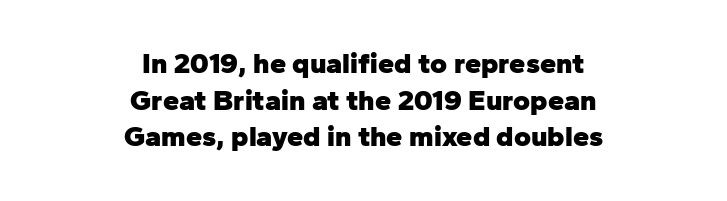
{"serif": "no", "italic": "no", "bold": "yes", "weight": "heavy", "width": "normal", "stroke_contrast": "low", "x_height": "medium", "monospaced": "no", "underline": "no", "align": "center", "line_spacing": "normal", "line_spacing_ratio": 1.26, "letter_spacing": "normal", "letter_spacing_em": 0.0, "glyph_px": 29}
